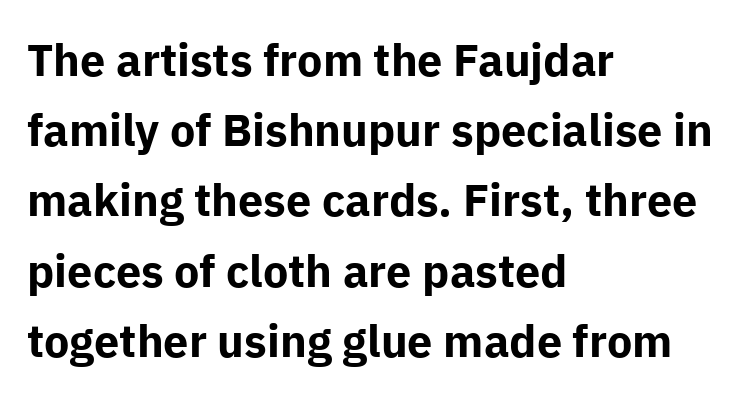
Q: Is the text bold? A: Yes.
Q: Is the text italic (slanted)? A: No, it is upright.
Q: Is the typeface a serif or a sans-serif typeface? A: Sans-serif.
Q: Is the text underlined? A: No.
Q: How is the paragraph aligned? A: Left-aligned.
Q: Is the spacing between letters normal or unusually wide? A: Normal.
Q: Is the spacing between lines tight, normal or loose? A: Normal.
Q: Width (condensed, normal, or wide)? A: Normal.
Q: Stroke contrast? A: Low.
Q: x-height? A: Medium.
Q: Monospaced? A: No.
